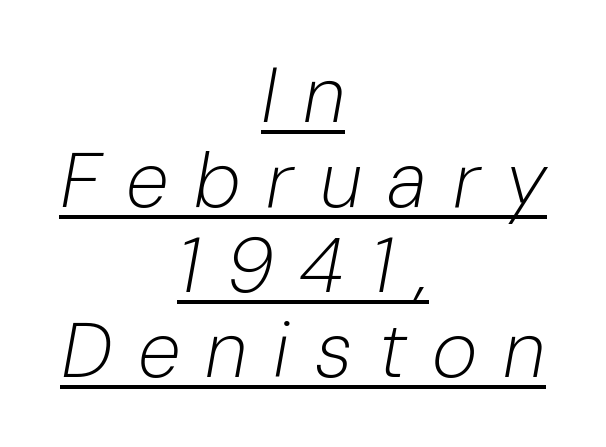
{"italic": "yes", "lean": "right", "slant_degrees": 10, "bold": "no", "weight": "light", "width": "normal", "stroke_contrast": "low", "x_height": "medium", "monospaced": "no", "underline": "yes", "align": "center", "line_spacing": "tight", "line_spacing_ratio": 1.09, "letter_spacing": "wide", "letter_spacing_em": 0.33, "glyph_px": 78}
